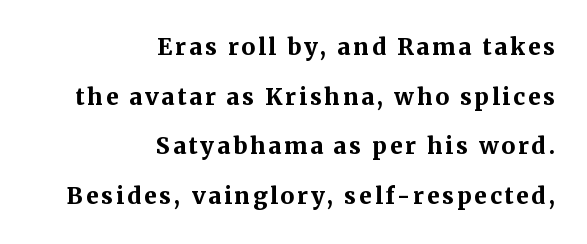
Q: Is the text bold? A: Yes.
Q: Is the text italic (slanted)? A: No, it is upright.
Q: Is the text underlined? A: No.
Q: How is the paragraph aligned? A: Right-aligned.
Q: Is the spacing between lines tight, normal or loose? A: Loose.
